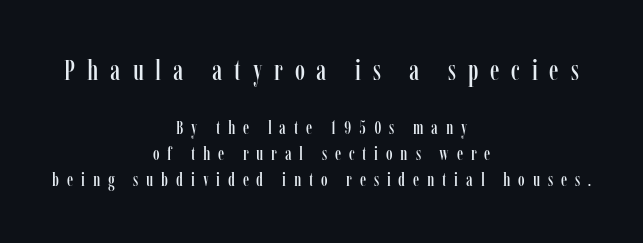
Q: Is the text italic (slanted)? A: No, it is upright.
Q: Is the typeface a serif or a sans-serif typeface? A: Serif.
Q: Is the text underlined? A: No.
Q: How is the paragraph aligned? A: Centered.
Q: Is the spacing between letters normal or unusually wide? A: Unusually wide.
Q: Is the spacing between lines tight, normal or loose? A: Normal.
Q: Which block of text is set in a larger size, the first (top) or the second (bottom)? A: The first (top) one.
Q: Width (condensed, normal, or wide)? A: Condensed.
Q: Stroke contrast? A: Low.
Q: x-height? A: Medium.
Q: Monospaced? A: No.
